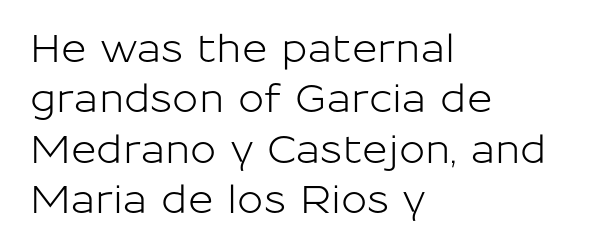
Q: Is the text italic (slanted)? A: No, it is upright.
Q: Is the typeface a serif or a sans-serif typeface? A: Sans-serif.
Q: Is the text underlined? A: No.
Q: How is the paragraph aligned? A: Left-aligned.
Q: Is the spacing between letters normal or unusually wide? A: Normal.
Q: Is the spacing between lines tight, normal or loose? A: Normal.
Q: Width (condensed, normal, or wide)? A: Normal.
Q: Stroke contrast? A: Low.
Q: x-height? A: Medium.
Q: Monospaced? A: No.
